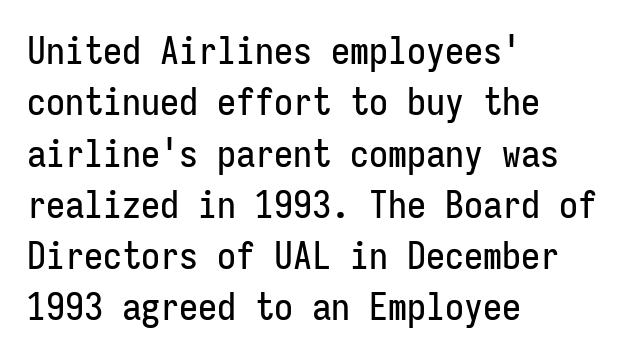
{"serif": "no", "italic": "no", "width": "condensed", "stroke_contrast": "low", "x_height": "medium", "monospaced": "yes", "underline": "no", "align": "left", "line_spacing": "normal", "line_spacing_ratio": 1.35, "letter_spacing": "normal", "letter_spacing_em": 0.0, "glyph_px": 38}
